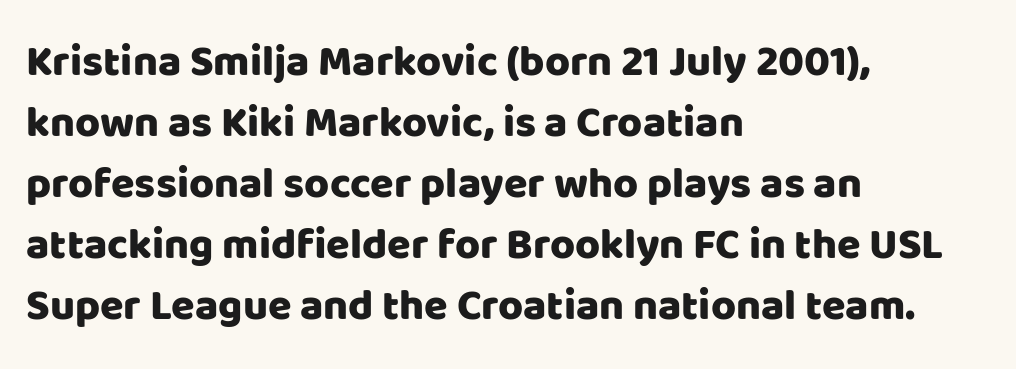
{"serif": "no", "italic": "no", "width": "normal", "stroke_contrast": "low", "x_height": "large", "monospaced": "no", "underline": "no", "align": "left", "line_spacing": "normal", "line_spacing_ratio": 1.42, "letter_spacing": "normal", "letter_spacing_em": 0.0, "glyph_px": 43}
